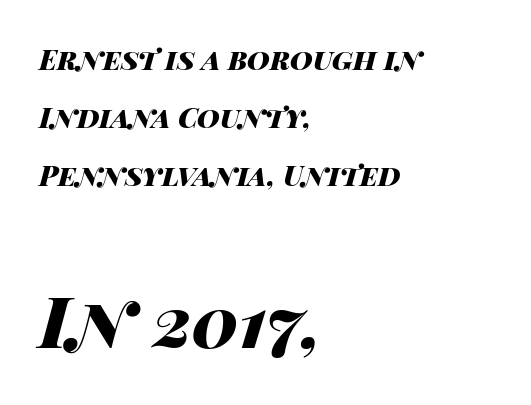
The image shows 71 px heavy, wide type, italic (leaning right); set left-aligned, loose line spacing (2.08x), normal letter spacing, not underlined; the second (bottom) block is 2.54x larger; high stroke contrast and a large x-height.
